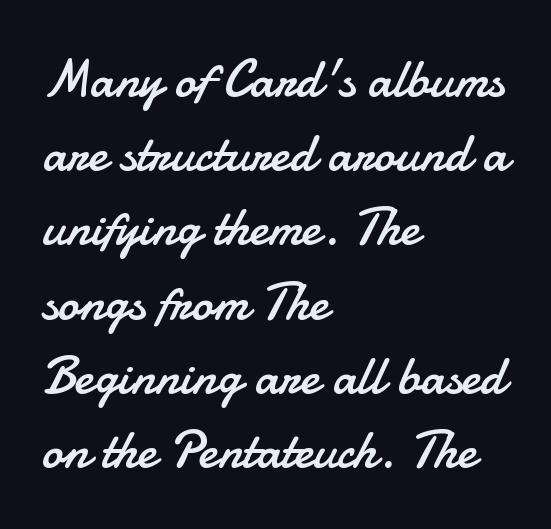
The image shows 53 px regular-weight sans-serif type; set left-aligned, normal line spacing (1.4x), normal letter spacing, not underlined; low stroke contrast and a small x-height.
